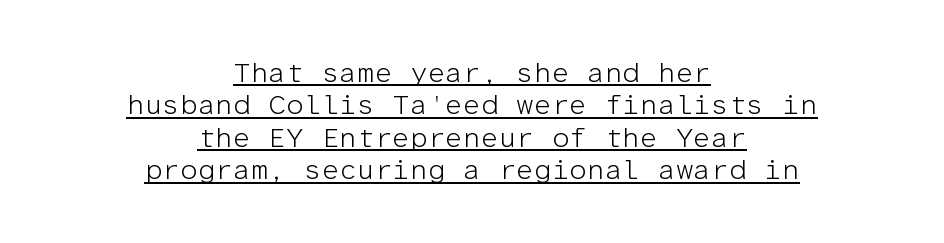
The image shows 28 px light sans-serif type, upright, monospaced; set centered, line spacing 1.16x, normal letter spacing, underlined; low stroke contrast and a medium x-height.
